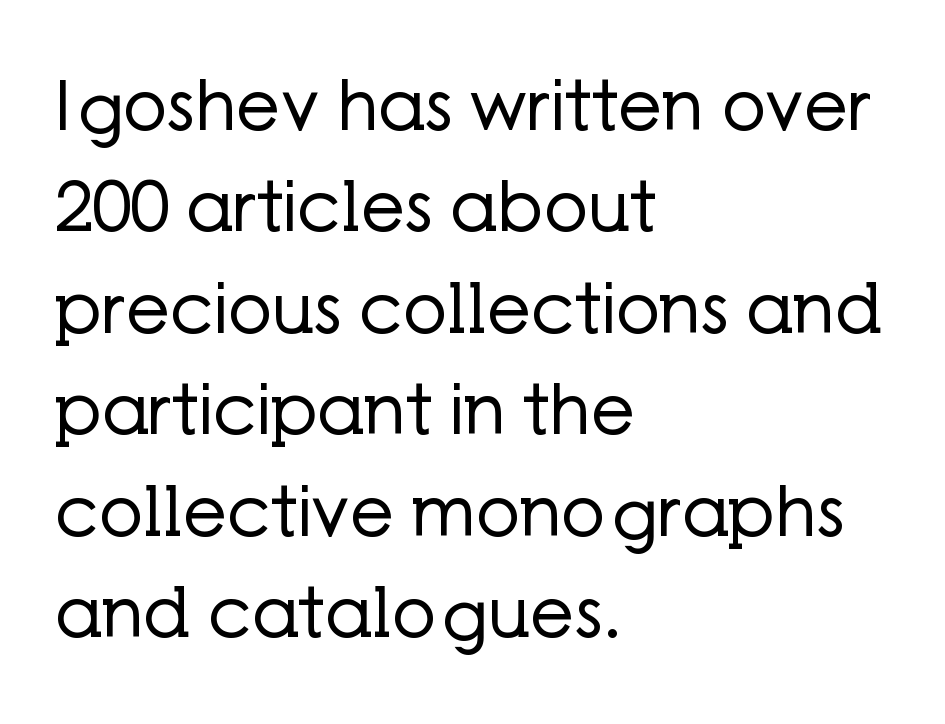
{"serif": "no", "italic": "no", "bold": "no", "weight": "regular", "width": "normal", "stroke_contrast": "low", "x_height": "medium", "monospaced": "no", "underline": "no", "align": "left", "line_spacing": "normal", "line_spacing_ratio": 1.47, "letter_spacing": "normal", "letter_spacing_em": 0.0, "glyph_px": 69}
